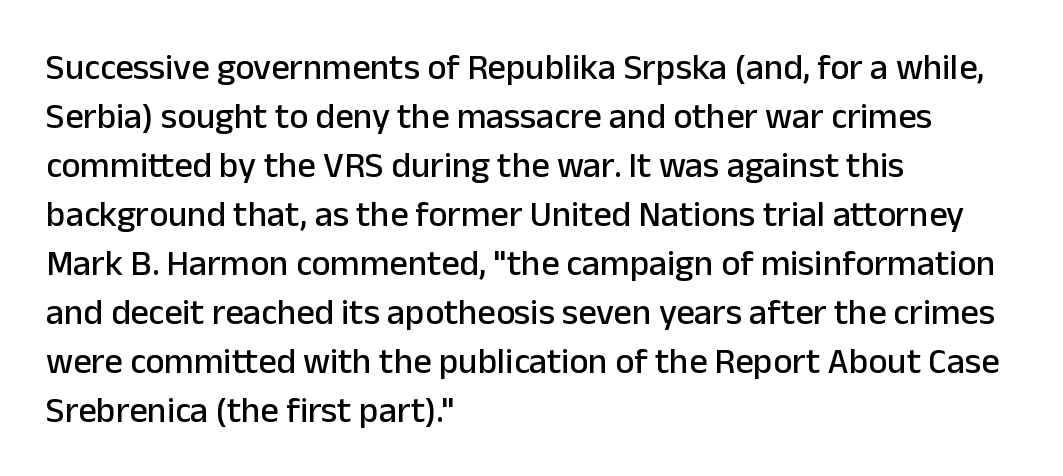
Which margin do the lines hug? The left one — the right edge is uneven. Tracking here is standard; glyphs follow each other at the usual distance. This sample uses a sans-serif face. This rendering features lettering with no underline. Every stem runs plumb, perpendicular to the baseline. Spacing verdict: proportional, widths tailored to each character.
